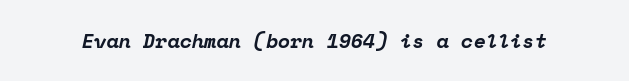
The image shows 20 px bold type, italic (leaning right); set normal letter spacing, not underlined.
